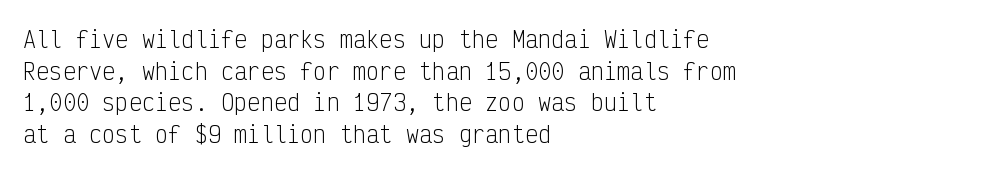
Ordinary non-slanted type is in use. Whoever set this chose a conventional vertical rhythm. Nothing unusual about the tracking: characters are spaced as the font intends. Every row of glyphs begins at an identical x-position on the left.
